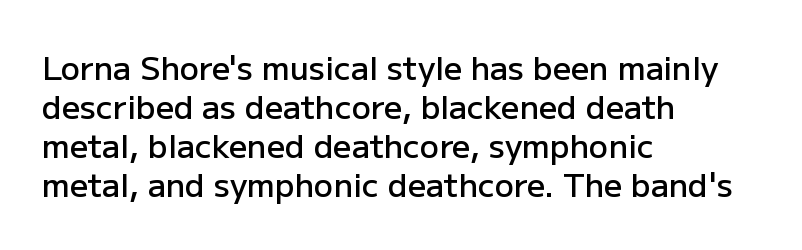
{"serif": "no", "italic": "no", "bold": "semi", "weight": "semibold", "width": "normal", "stroke_contrast": "low", "x_height": "medium", "monospaced": "no", "underline": "no", "align": "left", "line_spacing_ratio": 1.22, "letter_spacing": "normal", "letter_spacing_em": 0.0, "glyph_px": 32}
